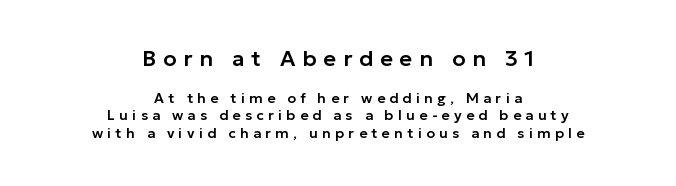
The image shows 22 px text type, upright; set centered, line spacing 1.24x, unusually wide letter spacing (+0.31 em), not underlined; the first (top) block is 1.57x larger.
